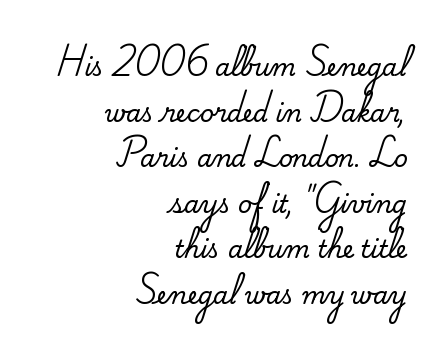
{"underline": "no", "align": "right", "line_spacing": "loose", "line_spacing_ratio": 1.9, "letter_spacing": "normal", "letter_spacing_em": 0.0, "glyph_px": 24}
